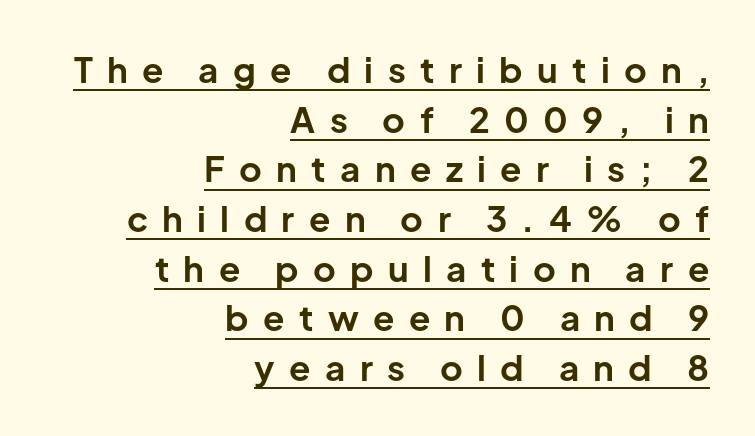
Q: Is the text bold? A: Yes.
Q: Is the text italic (slanted)? A: No, it is upright.
Q: Is the typeface a serif or a sans-serif typeface? A: Sans-serif.
Q: Is the text underlined? A: Yes.
Q: How is the paragraph aligned? A: Right-aligned.
Q: Is the spacing between letters normal or unusually wide? A: Unusually wide.
Q: Is the spacing between lines tight, normal or loose? A: Normal.
Q: Width (condensed, normal, or wide)? A: Normal.
Q: Stroke contrast? A: Low.
Q: x-height? A: Medium.
Q: Monospaced? A: No.
